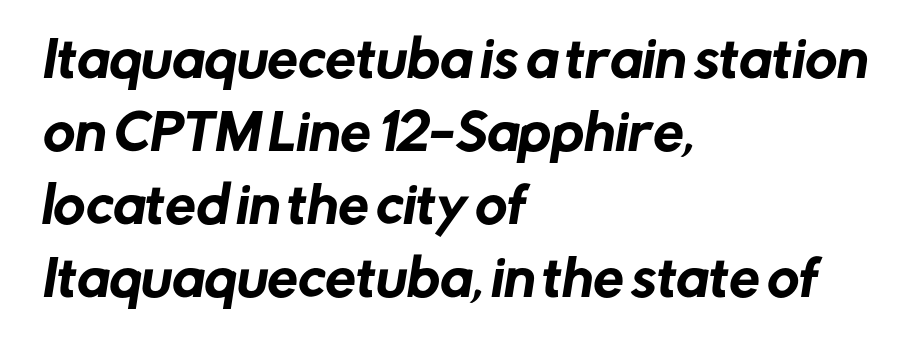
Regular leading. Nothing sits at the stroke ends, so this counts as sans-serif. Bare-footed words on every line. Horizontal alignment here is leftward, the default for most running prose. Each letter keeps its own natural width here, so spacing adapts to shape. These lines keep a tight, regular rhythm from letter to letter.
